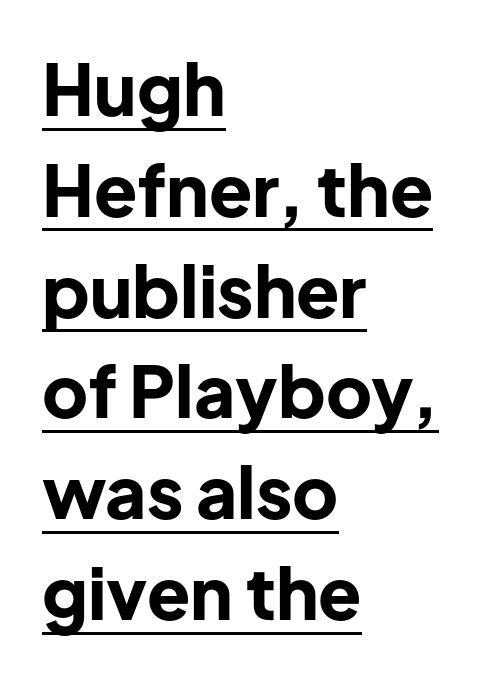
Q: Is the text bold? A: Yes.
Q: Is the text italic (slanted)? A: No, it is upright.
Q: Is the typeface a serif or a sans-serif typeface? A: Sans-serif.
Q: Is the text underlined? A: Yes.
Q: How is the paragraph aligned? A: Left-aligned.
Q: Is the spacing between letters normal or unusually wide? A: Normal.
Q: Is the spacing between lines tight, normal or loose? A: Normal.
Q: Width (condensed, normal, or wide)? A: Normal.
Q: Stroke contrast? A: Low.
Q: x-height? A: Medium.
Q: Monospaced? A: No.
